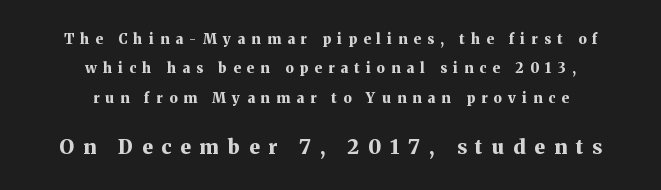
Q: Is the text bold? A: Yes.
Q: Is the text italic (slanted)? A: No, it is upright.
Q: Is the text underlined? A: No.
Q: How is the paragraph aligned? A: Centered.
Q: Is the spacing between letters normal or unusually wide? A: Unusually wide.
Q: Is the spacing between lines tight, normal or loose? A: Loose.
Q: Which block of text is set in a larger size, the first (top) or the second (bottom)? A: The second (bottom) one.
